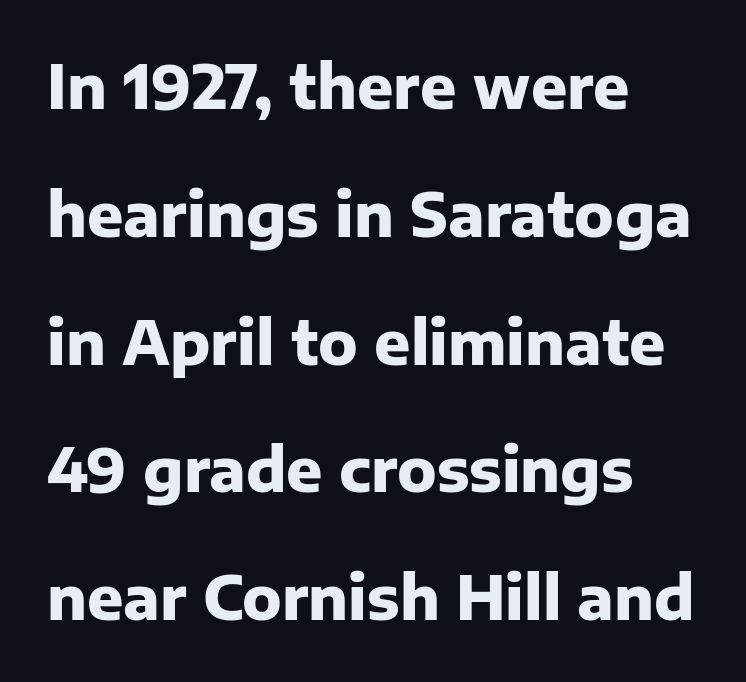
Letterform terminals end flat and unadorned throughout the passage. Each word holds together tightly as a unit, with standard inter-letter gaps. This rendering uses left alignment, leaving the right contour irregular. Style check: upright. You could not count columns in this text — the font is proportionally spaced. What weight is shown? A full bold with thick strokes.
